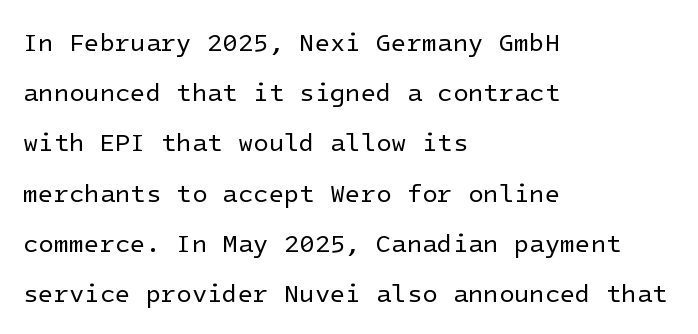
{"italic": "no", "bold": "no", "underline": "no", "align": "left", "line_spacing": "loose", "line_spacing_ratio": 2.01, "letter_spacing": "normal", "letter_spacing_em": 0.0, "glyph_px": 25}
